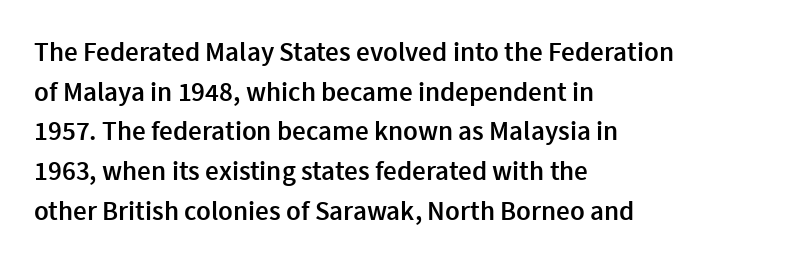
Q: Is the text bold? A: Semi-bold.
Q: Is the text italic (slanted)? A: No, it is upright.
Q: Is the text underlined? A: No.
Q: How is the paragraph aligned? A: Left-aligned.
Q: Is the spacing between letters normal or unusually wide? A: Normal.
Q: Is the spacing between lines tight, normal or loose? A: Normal.
